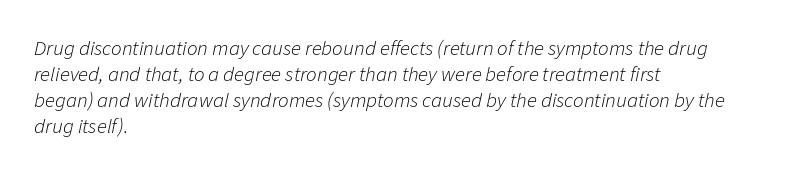
The image shows 21 px text type, italic (leaning right); set left-aligned, line spacing 1.24x, normal letter spacing, not underlined.
